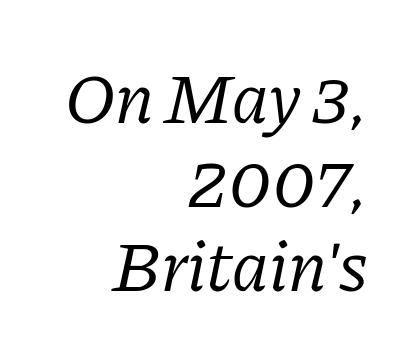
Q: Is the text bold? A: No.
Q: Is the text italic (slanted)? A: Yes, it leans right by about 11 degrees.
Q: Is the typeface a serif or a sans-serif typeface? A: Serif.
Q: Is the text underlined? A: No.
Q: How is the paragraph aligned? A: Right-aligned.
Q: Is the spacing between letters normal or unusually wide? A: Normal.
Q: Width (condensed, normal, or wide)? A: Normal.
Q: Stroke contrast? A: Low.
Q: x-height? A: Medium.
Q: Monospaced? A: No.
